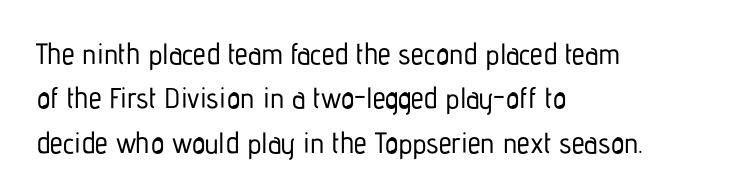
A typesetter would call this proportional, since set widths differ per character. A sans-serif font was chosen for this passage. The gap between lines stays unmarked. Vertical strokes here are truly vertical. Normally led — the rows are evenly, conventionally spaced. The tracking reads as untouched default to a designer's eye.
